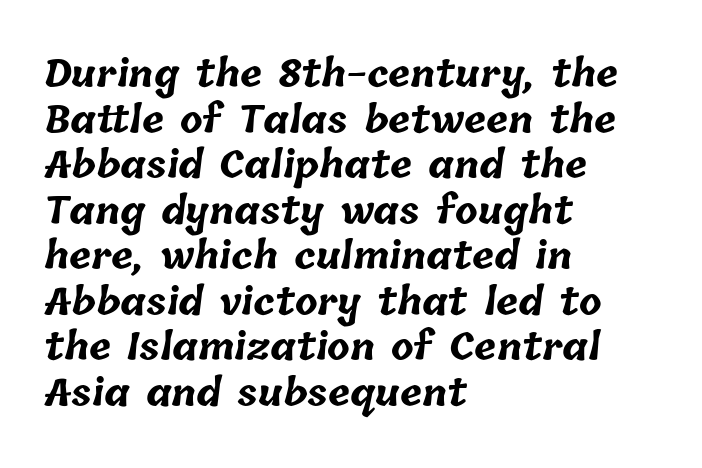
{"bold": "yes", "weight": "bold", "width": "normal", "stroke_contrast": "low", "x_height": "medium", "monospaced": "no", "underline": "no", "align": "left", "line_spacing_ratio": 1.23, "letter_spacing": "normal", "letter_spacing_em": 0.0, "glyph_px": 37}
